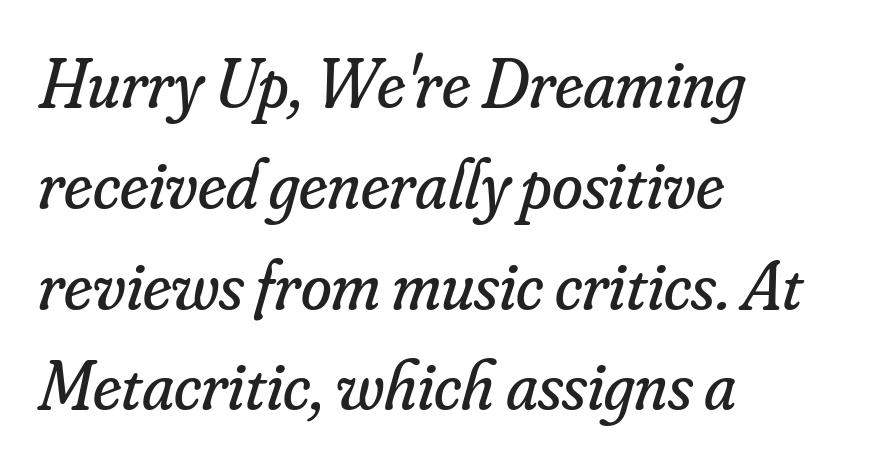
Stroke thickness stays within the range of a standard reading face or lighter. The tracking reads as untouched default to a designer's eye. Has an underline been added? It has not. You can tell it's italic because the verticals aren't actually vertical. Are there feet on the stems? There are — it's a serif.
